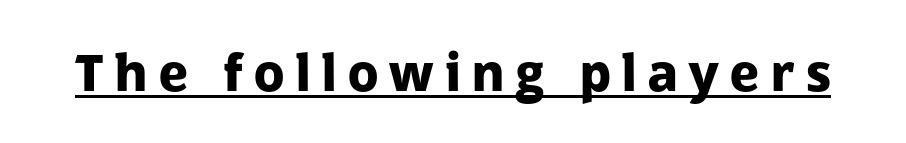
{"serif": "no", "italic": "no", "bold": "yes", "weight": "heavy", "width": "normal", "stroke_contrast": "low", "x_height": "medium", "monospaced": "no", "underline": "yes", "letter_spacing": "wide", "letter_spacing_em": 0.23, "glyph_px": 50}
